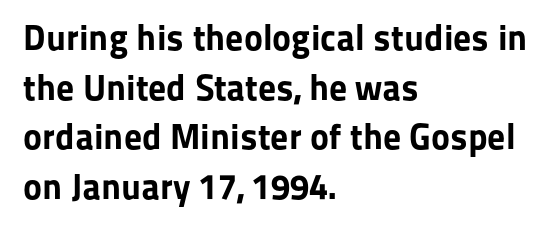
Default kerning and tracking; the words read as compact shapes. The lines in this sample share a left origin and differ only in where they stop. The face used here is a sans, in the tradition of grotesques and geometrics. A normal amount of white space separates one row of letters from the next. This sample has the flowing, uneven cadence of proportional lettering. Weight check: bold — yes, fully.
